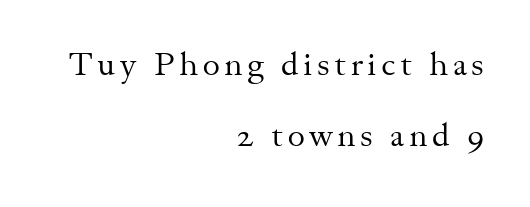
Q: Is the text bold? A: No.
Q: Is the text italic (slanted)? A: No, it is upright.
Q: Is the typeface a serif or a sans-serif typeface? A: Serif.
Q: Is the text underlined? A: No.
Q: How is the paragraph aligned? A: Right-aligned.
Q: Is the spacing between lines tight, normal or loose? A: Loose.
Q: Width (condensed, normal, or wide)? A: Normal.
Q: Stroke contrast? A: Medium.
Q: x-height? A: Small.
Q: Monospaced? A: No.
